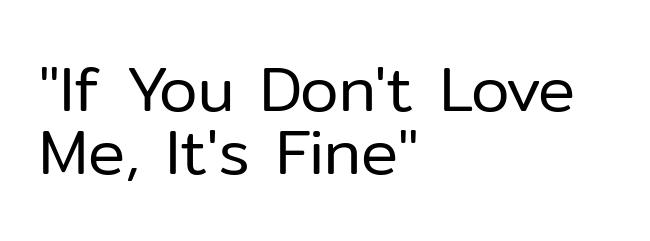
Q: Is the text bold? A: No.
Q: Is the text italic (slanted)? A: No, it is upright.
Q: Is the typeface a serif or a sans-serif typeface? A: Sans-serif.
Q: Is the text underlined? A: No.
Q: How is the paragraph aligned? A: Left-aligned.
Q: Is the spacing between letters normal or unusually wide? A: Normal.
Q: Is the spacing between lines tight, normal or loose? A: Tight.
Q: Width (condensed, normal, or wide)? A: Normal.
Q: Stroke contrast? A: Low.
Q: x-height? A: Medium.
Q: Monospaced? A: No.
